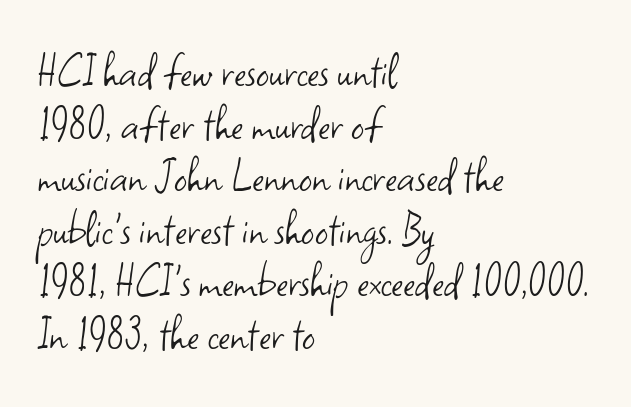
Check the space under the baseline: it is left empty. Each letter keeps its own natural width here, so spacing adapts to shape. Layout note: lines flush left. The typeface has the unassuming heft of standard copy or less.
